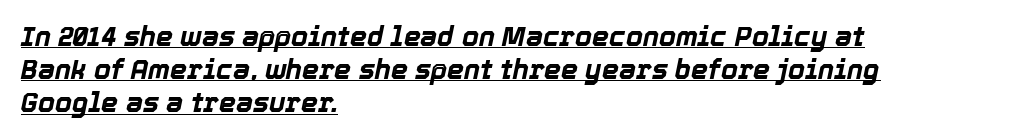
The image shows 27 px bold type, italic (leaning right); set left-aligned, line spacing 1.23x, normal letter spacing, underlined.
